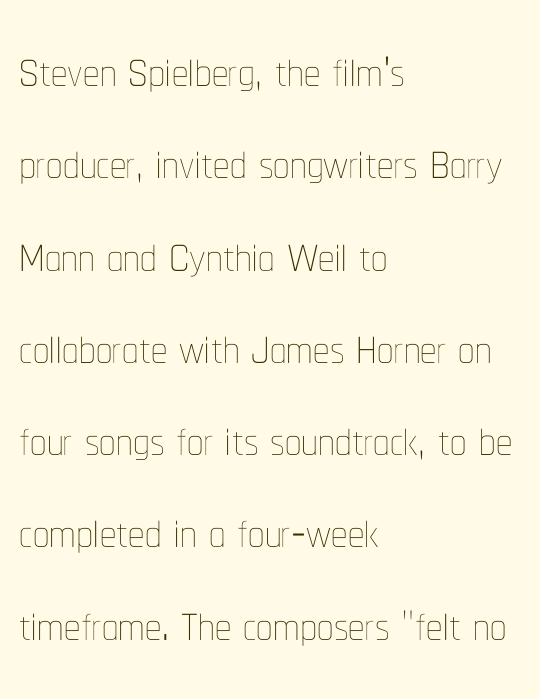
The horizontal fit of the characters is conventional and even. The letters look calm and open, with moderate or lighter stems. These lines sit exactly where default settings would place them. All the whitespace from short lines collects on the right.
